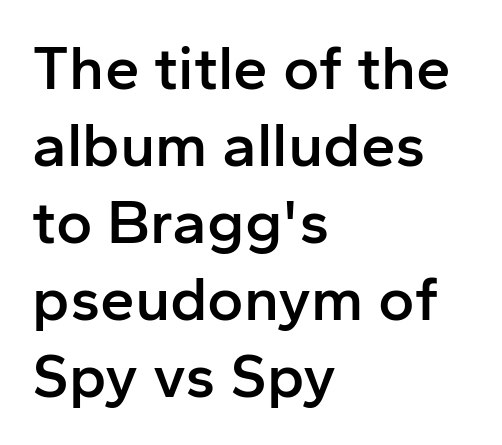
{"serif": "no", "italic": "no", "bold": "semi", "weight": "semibold", "width": "normal", "stroke_contrast": "low", "x_height": "medium", "monospaced": "no", "underline": "no", "align": "left", "line_spacing_ratio": 1.24, "letter_spacing": "normal", "letter_spacing_em": 0.0, "glyph_px": 62}
